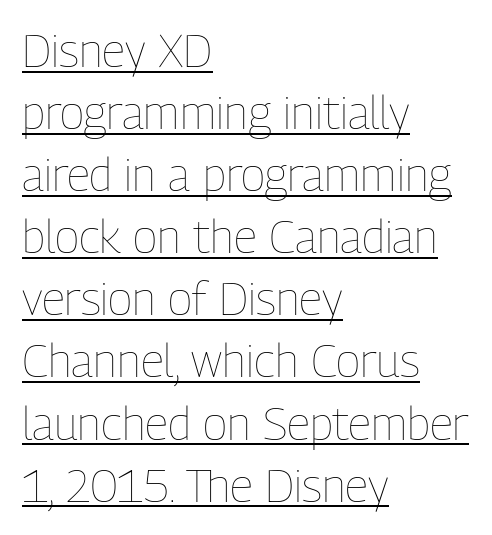
Somebody hit Ctrl+U on this one — the words are underlined. The typeface has the unassuming heft of standard copy or less. Spacing verdict: proportional, widths tailored to each character. The paragraph shown leans on its left margin. A typesetter would mark this as roman, not italic. Caption: standard tracking, unaltered.
